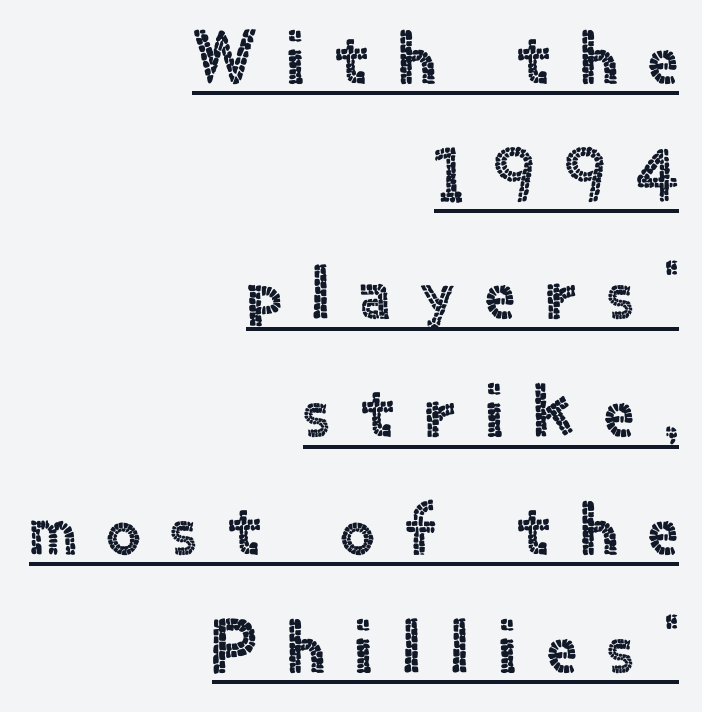
Q: Is the text italic (slanted)? A: No, it is upright.
Q: Is the typeface a serif or a sans-serif typeface? A: Sans-serif.
Q: Is the text underlined? A: Yes.
Q: How is the paragraph aligned? A: Right-aligned.
Q: Is the spacing between letters normal or unusually wide? A: Unusually wide.
Q: Is the spacing between lines tight, normal or loose? A: Normal.
Q: Width (condensed, normal, or wide)? A: Normal.
Q: x-height? A: Small.
Q: Monospaced? A: No.
